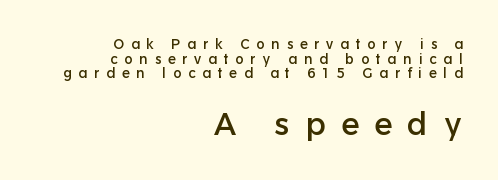
Q: Is the text italic (slanted)? A: No, it is upright.
Q: Is the typeface a serif or a sans-serif typeface? A: Sans-serif.
Q: Is the text underlined? A: No.
Q: How is the paragraph aligned? A: Right-aligned.
Q: Is the spacing between letters normal or unusually wide? A: Unusually wide.
Q: Is the spacing between lines tight, normal or loose? A: Tight.
Q: Which block of text is set in a larger size, the first (top) or the second (bottom)? A: The second (bottom) one.
Q: Width (condensed, normal, or wide)? A: Normal.
Q: Stroke contrast? A: Low.
Q: x-height? A: Medium.
Q: Monospaced? A: No.
